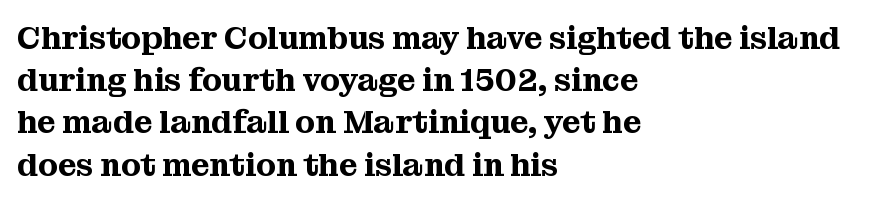
The image shows 32 px serif type, upright; set left-aligned, normal line spacing (1.32x), normal letter spacing, not underlined; medium stroke contrast and a medium x-height.
